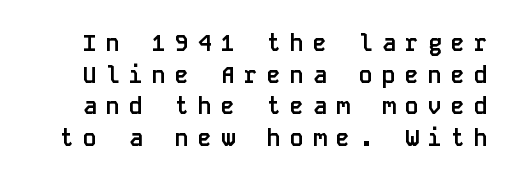
Q: Is the text bold? A: Yes.
Q: Is the text italic (slanted)? A: No, it is upright.
Q: Is the text underlined? A: No.
Q: Is the spacing between letters normal or unusually wide? A: Unusually wide.
Q: Is the spacing between lines tight, normal or loose? A: Normal.
